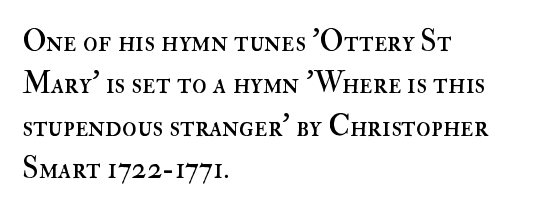
Q: Is the text bold? A: No.
Q: Is the text italic (slanted)? A: No, it is upright.
Q: Is the text underlined? A: No.
Q: How is the paragraph aligned? A: Left-aligned.
Q: Is the spacing between letters normal or unusually wide? A: Normal.
Q: Is the spacing between lines tight, normal or loose? A: Normal.
Q: Width (condensed, normal, or wide)? A: Normal.
Q: Stroke contrast? A: High.
Q: x-height? A: Small.
Q: Monospaced? A: No.
